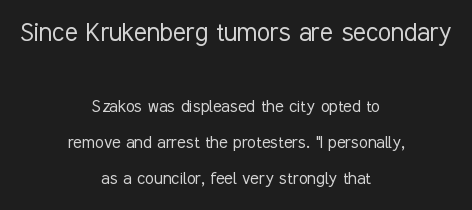
The image shows 30 px light, condensed sans-serif type, upright; set centered, line spacing 1.8x, normal letter spacing, not underlined; the first (top) block is 1.5x larger; low stroke contrast and a medium x-height.
